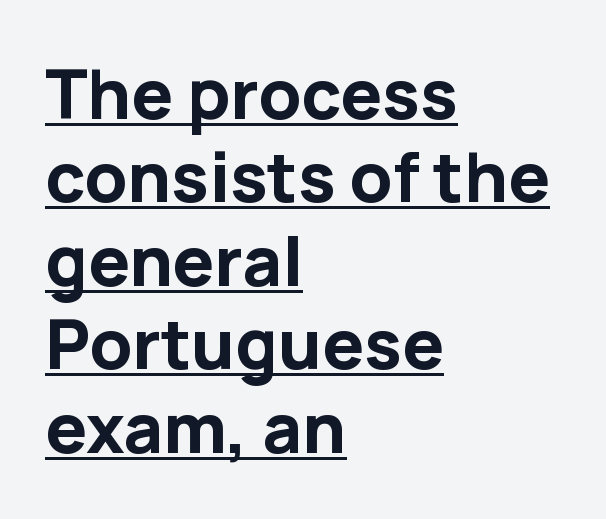
{"serif": "no", "italic": "no", "bold": "yes", "weight": "bold", "width": "normal", "stroke_contrast": "low", "x_height": "medium", "monospaced": "no", "underline": "yes", "align": "left", "line_spacing_ratio": 1.21, "letter_spacing": "normal", "letter_spacing_em": 0.0, "glyph_px": 69}
